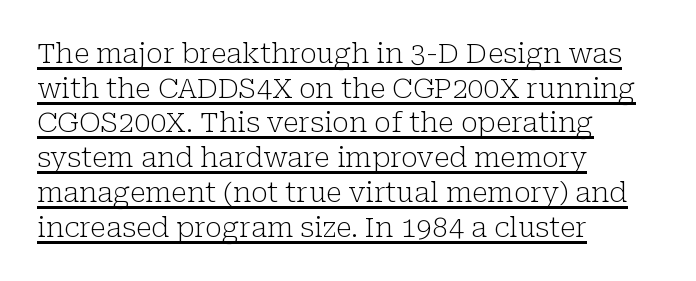
{"serif": "yes", "italic": "no", "bold": "no", "weight": "light", "width": "normal", "stroke_contrast": "low", "x_height": "medium", "monospaced": "no", "underline": "yes", "align": "left", "line_spacing_ratio": 1.24, "letter_spacing": "normal", "letter_spacing_em": 0.0, "glyph_px": 28}
